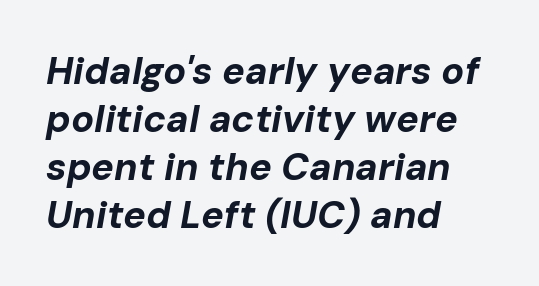
Q: Is the text bold? A: Yes.
Q: Is the text italic (slanted)? A: Yes, it leans right by about 10 degrees.
Q: Is the text underlined? A: No.
Q: How is the paragraph aligned? A: Left-aligned.
Q: Is the spacing between letters normal or unusually wide? A: Normal.
Q: Is the spacing between lines tight, normal or loose? A: Normal.
Q: Width (condensed, normal, or wide)? A: Normal.
Q: Stroke contrast? A: Low.
Q: x-height? A: Medium.
Q: Monospaced? A: No.
